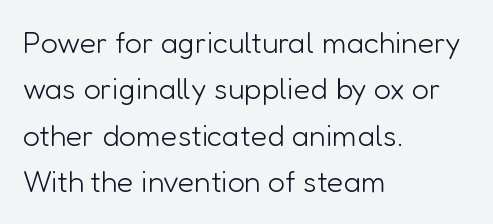
The image shows 30 px light sans-serif type, upright; set left-aligned, normal line spacing (1.55x), normal letter spacing, not underlined; low stroke contrast and a medium x-height.
